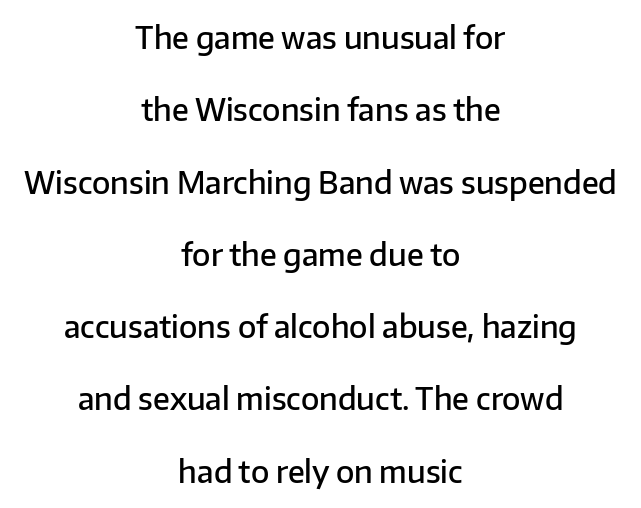
Stroke terminals: plain, sans-serif. The space between consecutive lines is lavish. You can tell it's not italic because the verticals are truly vertical. Caption: standard tracking, unaltered.
